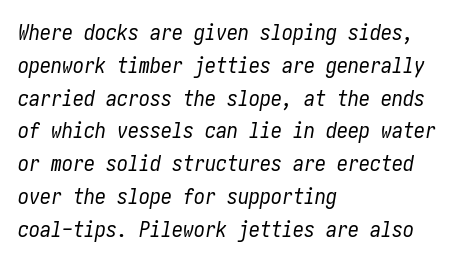
The image shows 22 px text type, italic (leaning right); set left-aligned, normal line spacing (1.49x), normal letter spacing, not underlined.
